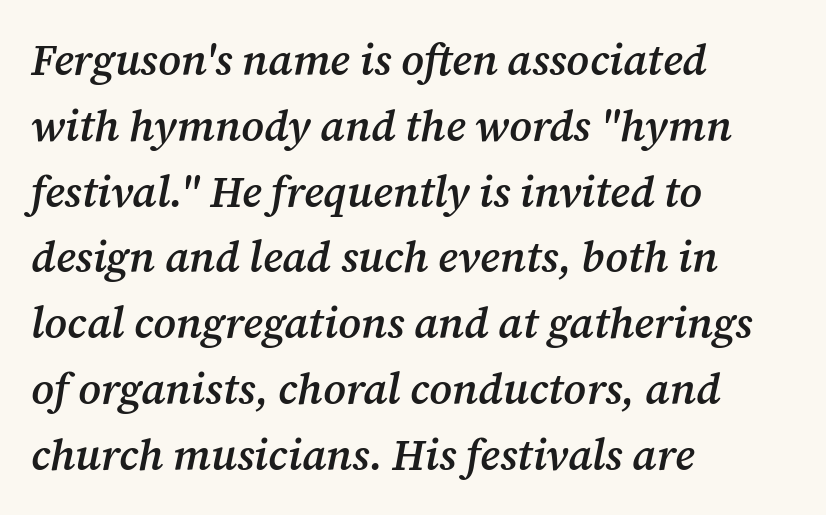
The image shows 43 px semibold serif type, italic (leaning right); set left-aligned, normal line spacing (1.53x), normal letter spacing, not underlined; medium stroke contrast and a medium x-height.
